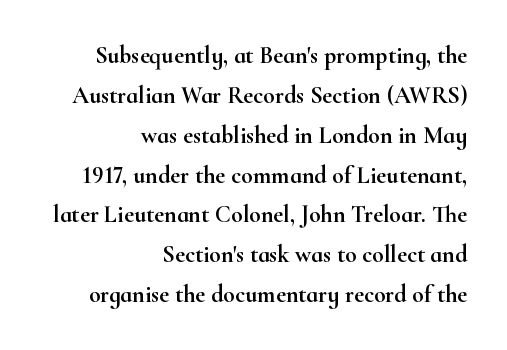
Q: Is the text italic (slanted)? A: No, it is upright.
Q: Is the text underlined? A: No.
Q: How is the paragraph aligned? A: Right-aligned.
Q: Is the spacing between letters normal or unusually wide? A: Normal.
Q: Is the spacing between lines tight, normal or loose? A: Normal.
